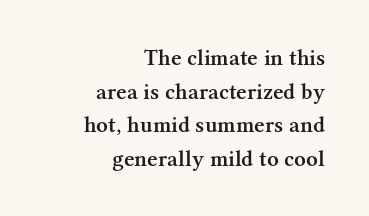
Between one letter and the next there's only the usual sliver of space. Check under the words: just untouched page. The lines in this sample share a right terminus and differ only in where they begin. The axis of the letterforms is exactly vertical. Does the leading feel generous? No, just average.
